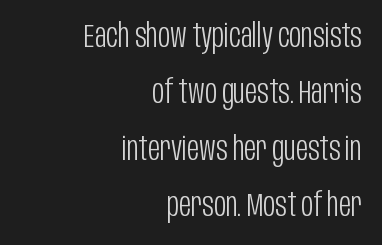
{"serif": "no", "italic": "no", "bold": "no", "weight": "light", "width": "condensed", "stroke_contrast": "low", "x_height": "large", "monospaced": "no", "underline": "no", "align": "right", "line_spacing_ratio": 1.71, "letter_spacing": "normal", "letter_spacing_em": 0.0, "glyph_px": 33}
